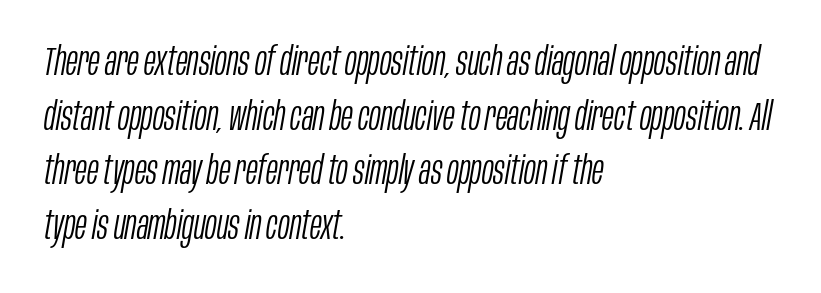
These glyphs show unthickened strokes, regular width or finer. The strip under each line holds only bare page. Does extra space separate the letters? No, they use regular spacing. The passage shown is typed in a proportional face where columns would drift. Compared with a centered layout, this one pins lines to the left instead. The typography opts for an oblique posture over an upright one.
